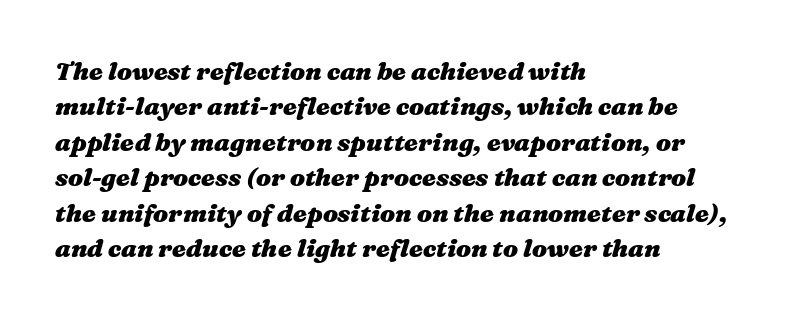
{"italic": "yes", "lean": "right", "slant_degrees": 16, "bold": "yes", "underline": "no", "align": "left", "line_spacing": "normal", "line_spacing_ratio": 1.42, "letter_spacing": "normal", "letter_spacing_em": 0.0, "glyph_px": 25}
